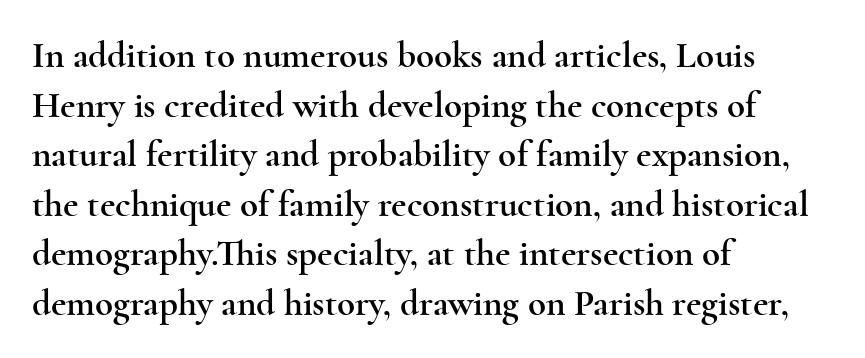
Q: Is the text italic (slanted)? A: No, it is upright.
Q: Is the typeface a serif or a sans-serif typeface? A: Serif.
Q: Is the text underlined? A: No.
Q: How is the paragraph aligned? A: Left-aligned.
Q: Is the spacing between letters normal or unusually wide? A: Normal.
Q: Is the spacing between lines tight, normal or loose? A: Normal.
Q: Width (condensed, normal, or wide)? A: Wide.
Q: x-height? A: Small.
Q: Monospaced? A: No.
